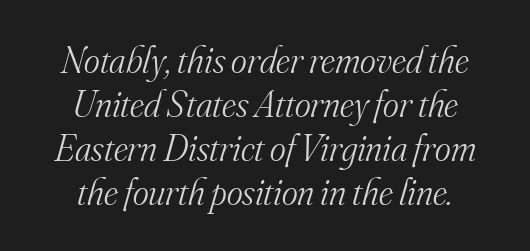
Q: Is the text bold? A: No.
Q: Is the text italic (slanted)? A: Yes, it leans right by about 16 degrees.
Q: Is the typeface a serif or a sans-serif typeface? A: Serif.
Q: Is the text underlined? A: No.
Q: How is the paragraph aligned? A: Centered.
Q: Is the spacing between letters normal or unusually wide? A: Normal.
Q: Width (condensed, normal, or wide)? A: Normal.
Q: Stroke contrast? A: Medium.
Q: x-height? A: Small.
Q: Monospaced? A: No.
